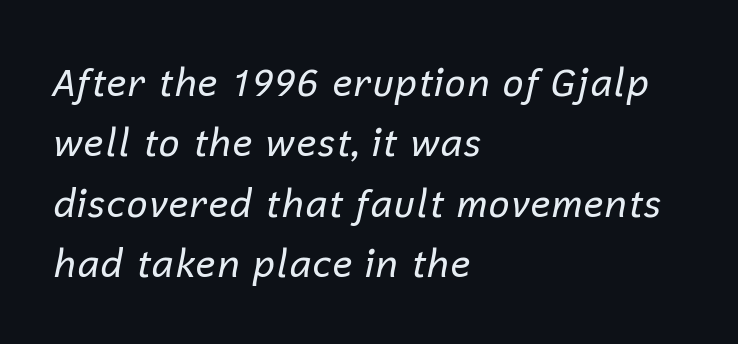
Q: Is the text bold? A: No.
Q: Is the text italic (slanted)? A: Yes, it leans right by about 12 degrees.
Q: Is the text underlined? A: No.
Q: How is the paragraph aligned? A: Left-aligned.
Q: Is the spacing between letters normal or unusually wide? A: Normal.
Q: Is the spacing between lines tight, normal or loose? A: Normal.
Q: Width (condensed, normal, or wide)? A: Normal.
Q: Stroke contrast? A: Low.
Q: x-height? A: Medium.
Q: Monospaced? A: No.
